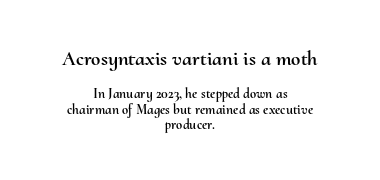
The image shows 21 px text type, upright; set centered, tight line spacing (1.11x), normal letter spacing, not underlined; the first (top) block is 1.5x larger.
